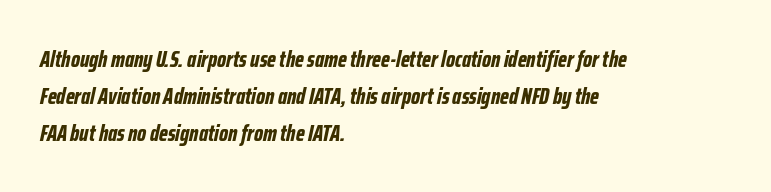
The image shows 23 px bold type, italic (leaning right); set left-aligned, normal line spacing (1.6x), normal letter spacing, not underlined.
